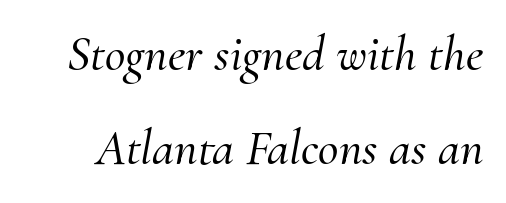
The image shows 50 px serif type, italic (leaning right); set line spacing 1.89x, normal letter spacing, not underlined; medium stroke contrast and a small x-height.
